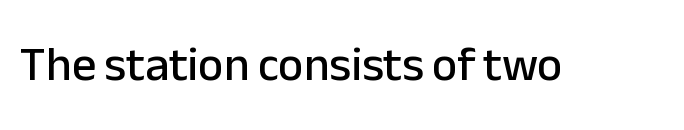
Q: Is the text italic (slanted)? A: No, it is upright.
Q: Is the typeface a serif or a sans-serif typeface? A: Sans-serif.
Q: Is the text underlined? A: No.
Q: Is the spacing between letters normal or unusually wide? A: Normal.
Q: Width (condensed, normal, or wide)? A: Normal.
Q: Stroke contrast? A: Low.
Q: x-height? A: Medium.
Q: Monospaced? A: No.
